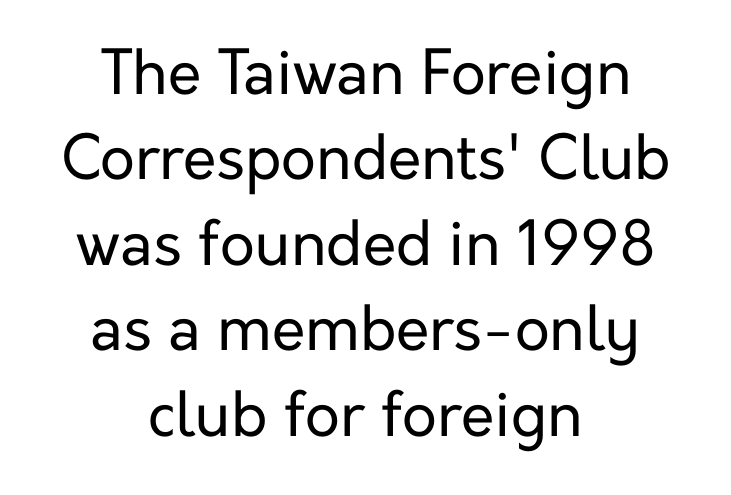
{"serif": "no", "italic": "no", "bold": "no", "weight": "regular", "width": "normal", "stroke_contrast": "low", "x_height": "medium", "monospaced": "no", "underline": "no", "align": "center", "line_spacing": "normal", "line_spacing_ratio": 1.4, "letter_spacing": "normal", "letter_spacing_em": 0.0, "glyph_px": 61}
